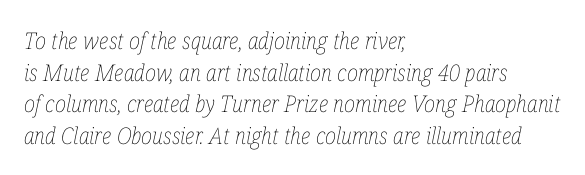
One-word summary of the alignment: left. This is oblique type, the kind used for emphasis or titles. The foot of each line stays bare and open. No extra tracking has been applied to these lines. Stem width sits at or under what a default text font uses. How would I describe the line gaps? Plain and ordinary.
